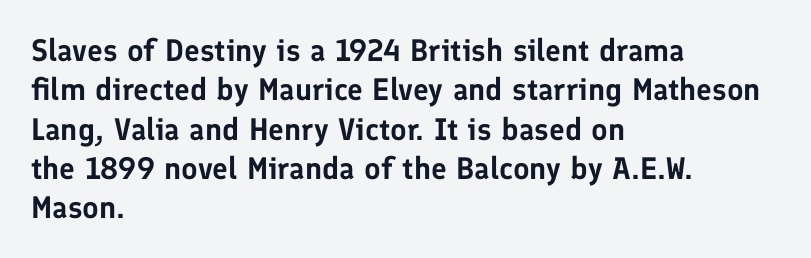
The image shows 31 px sans-serif type, upright; set left-aligned, normal line spacing (1.27x), normal letter spacing, not underlined; low stroke contrast and a medium x-height.
